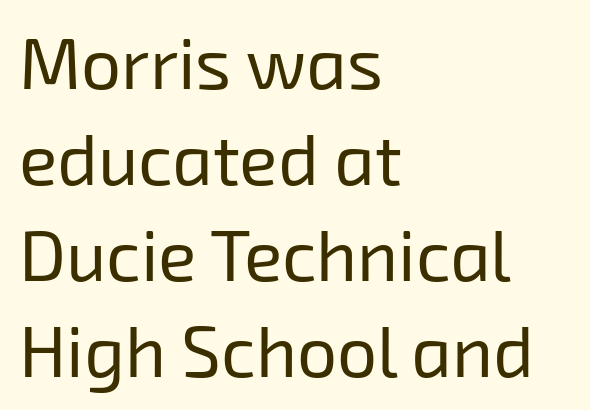
Each row of text sits above clean, open space. Successive baselines arrive at the customary interval. The compositor pushed each line to the left boundary. Is this a heavy cut? Hardly; it is regular or lighter. Note the varied advance widths — an 'i' is clearly narrower than an 'm'. Look at the bottom of the vertical strokes: they stop flat, with no serifs.
